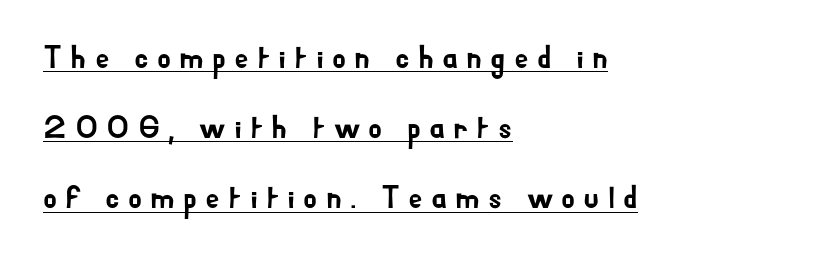
The image shows 32 px sans-serif type, upright; set left-aligned, loose line spacing (2.19x), unusually wide letter spacing (+0.25 em), underlined; low stroke contrast and a small x-height.
